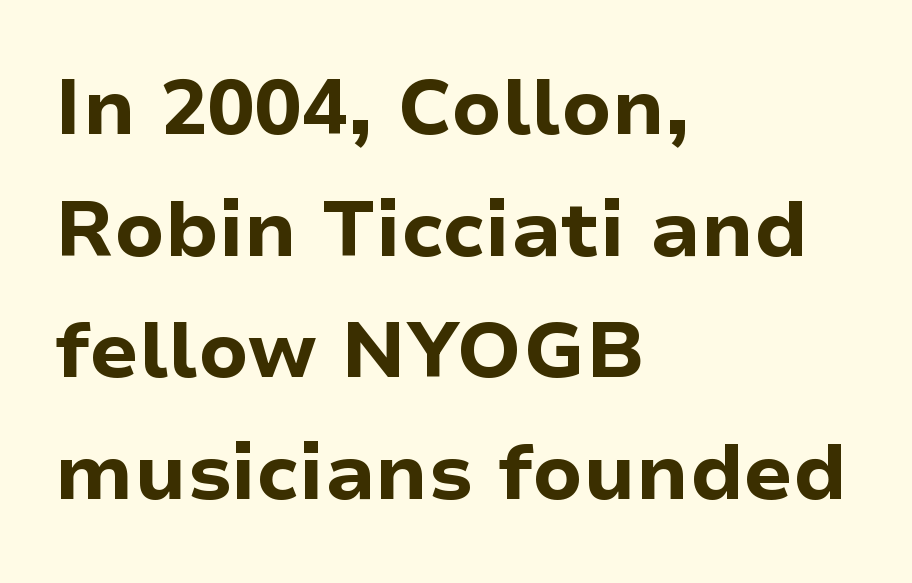
{"serif": "no", "italic": "no", "bold": "yes", "weight": "bold", "width": "normal", "stroke_contrast": "low", "x_height": "medium", "monospaced": "no", "underline": "no", "align": "left", "line_spacing": "normal", "line_spacing_ratio": 1.56, "letter_spacing": "normal", "letter_spacing_em": 0.0, "glyph_px": 78}
